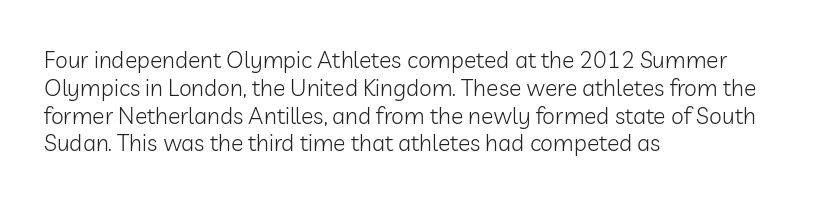
Q: Is the text bold? A: No.
Q: Is the text italic (slanted)? A: No, it is upright.
Q: Is the text underlined? A: No.
Q: How is the paragraph aligned? A: Left-aligned.
Q: Is the spacing between letters normal or unusually wide? A: Normal.
